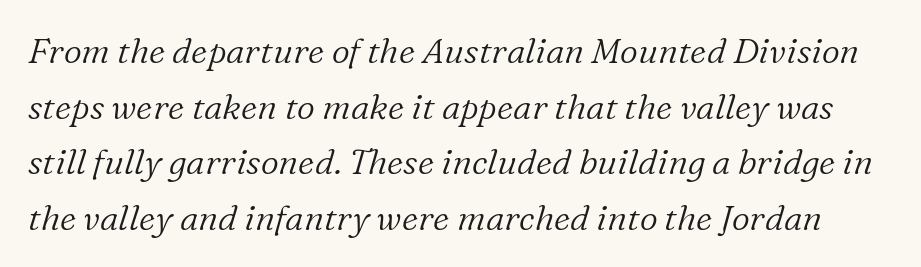
Check where the strokes stop: tiny serifs finish them off. The gap between lines stays unmarked. Character widths vary here, with narrow letters taking less room than wide ones. Regular leading. The line texture is even and compact thanks to regular tracking.
